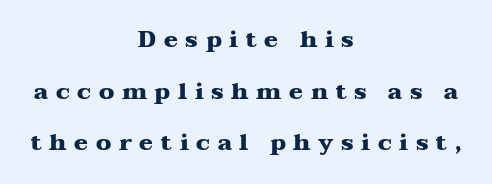
{"italic": "no", "bold": "yes", "underline": "no", "align": "center", "line_spacing": "loose", "line_spacing_ratio": 2.24, "letter_spacing": "wide", "letter_spacing_em": 0.33, "glyph_px": 23}
